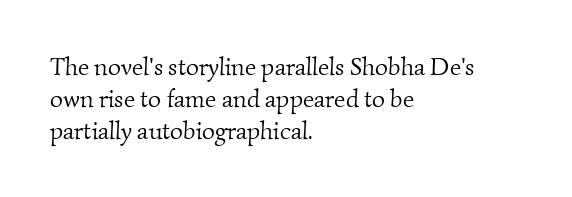
The typeface has the unassuming heft of standard copy or less. Spacing between characters is what you'd get straight out of the box. Short and long lines alike share a common starting point at left. Does the leading feel generous? No, just average.
